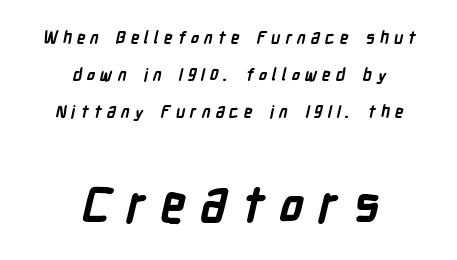
What kind of face is this? One without serifs — a sans. Each letter keeps its own natural width here, so spacing adapts to shape. The passage shown is not underscored anywhere. Two sizes are in play, and the larger belongs to the second block. Horizontally, the lines are justified to the midpoint only.
